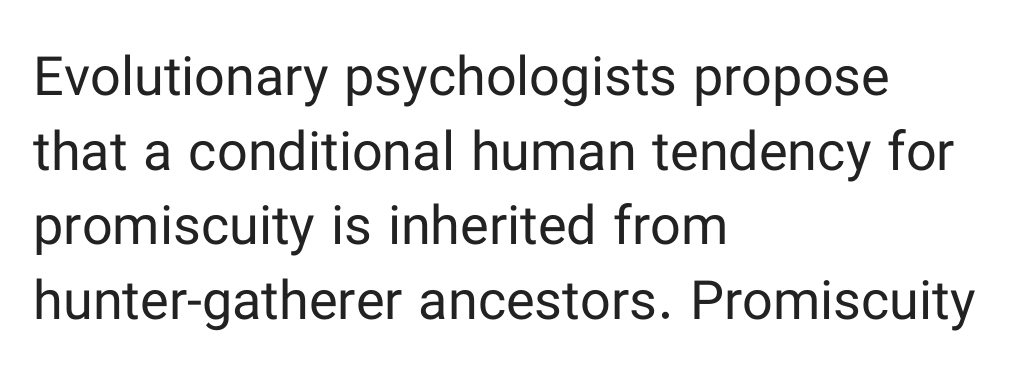
Caption: standard tracking, unaltered. No italicization has been applied; the sample stays upright. Casual observation: everything's shoved over to the left. Each stroke keeps to a modest, everyday thickness or less.
